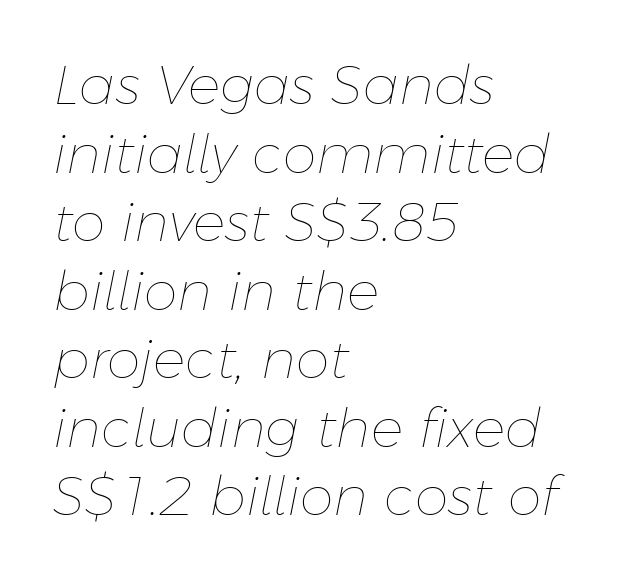
The image shows 54 px thin type, italic (leaning right); set left-aligned, normal line spacing (1.27x), normal letter spacing, not underlined; low stroke contrast and a medium x-height.
